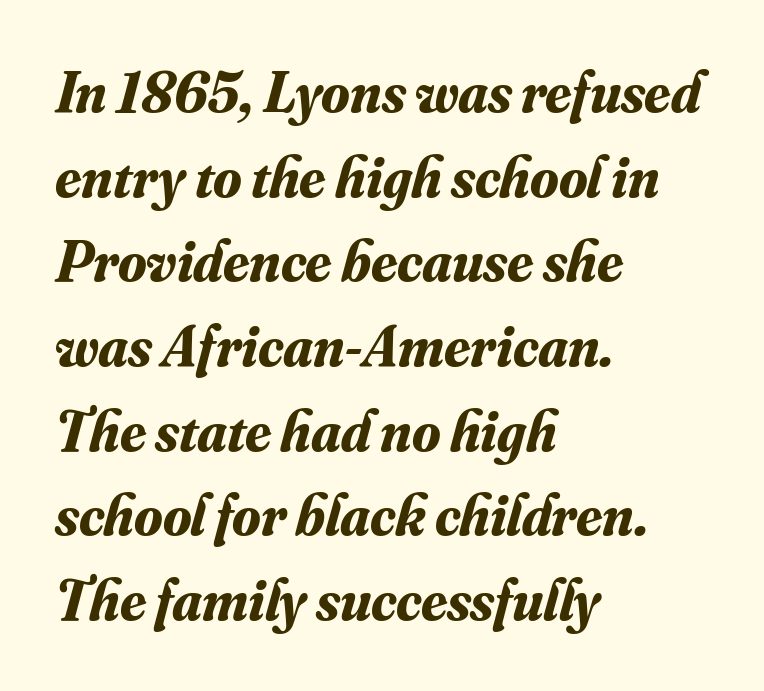
What weight is shown? A full bold with thick strokes. Looking at the ascenders, they clearly lean. Letterform terminals end in serifs throughout the passage. The gap between lines stays unmarked.
